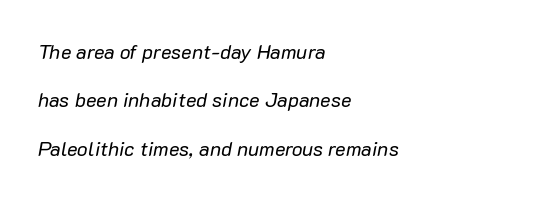
{"italic": "yes", "lean": "right", "slant_degrees": 10, "bold": "no", "underline": "no", "align": "left", "line_spacing": "loose", "line_spacing_ratio": 2.42, "letter_spacing": "normal", "letter_spacing_em": 0.0, "glyph_px": 20}
